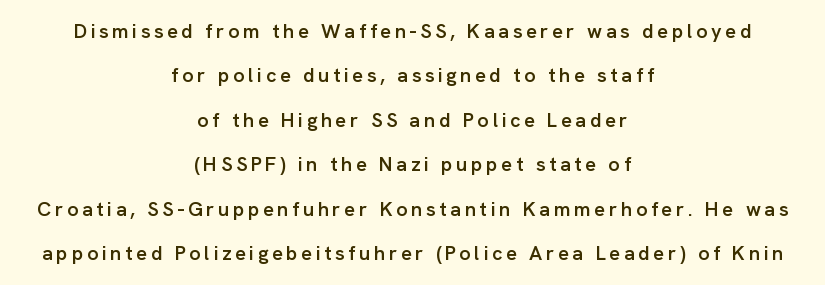
{"italic": "no", "bold": "semi", "underline": "no", "align": "center", "line_spacing": "loose", "line_spacing_ratio": 2.22, "glyph_px": 20}
